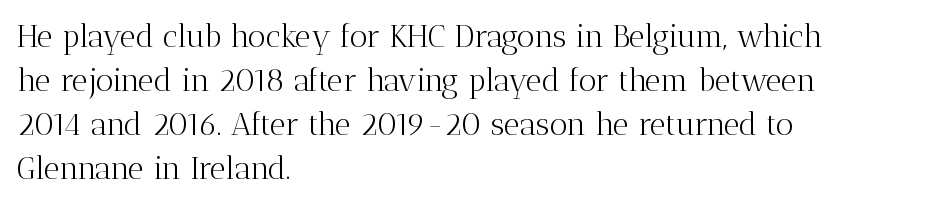
{"serif": "yes", "italic": "no", "bold": "no", "weight": "light", "width": "normal", "stroke_contrast": "medium", "x_height": "medium", "monospaced": "no", "underline": "no", "align": "left", "line_spacing": "normal", "line_spacing_ratio": 1.42, "letter_spacing": "normal", "letter_spacing_em": 0.0, "glyph_px": 31}
